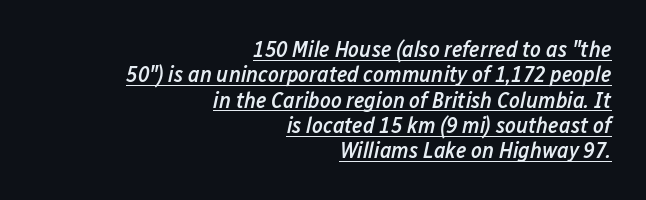
The image shows 23 px text type, italic (leaning right); set right-aligned, tight line spacing (1.1x), normal letter spacing, underlined.
